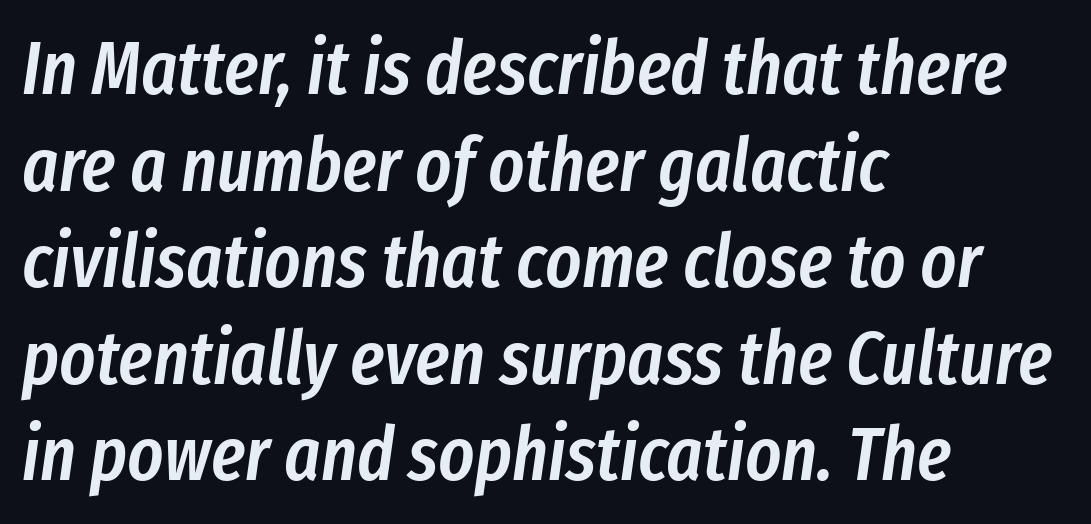
{"italic": "yes", "lean": "right", "slant_degrees": 8, "bold": "semi", "weight": "semibold", "width": "condensed", "stroke_contrast": "low", "x_height": "medium", "monospaced": "no", "underline": "no", "align": "left", "line_spacing": "normal", "line_spacing_ratio": 1.27, "letter_spacing": "normal", "letter_spacing_em": 0.0, "glyph_px": 76}
